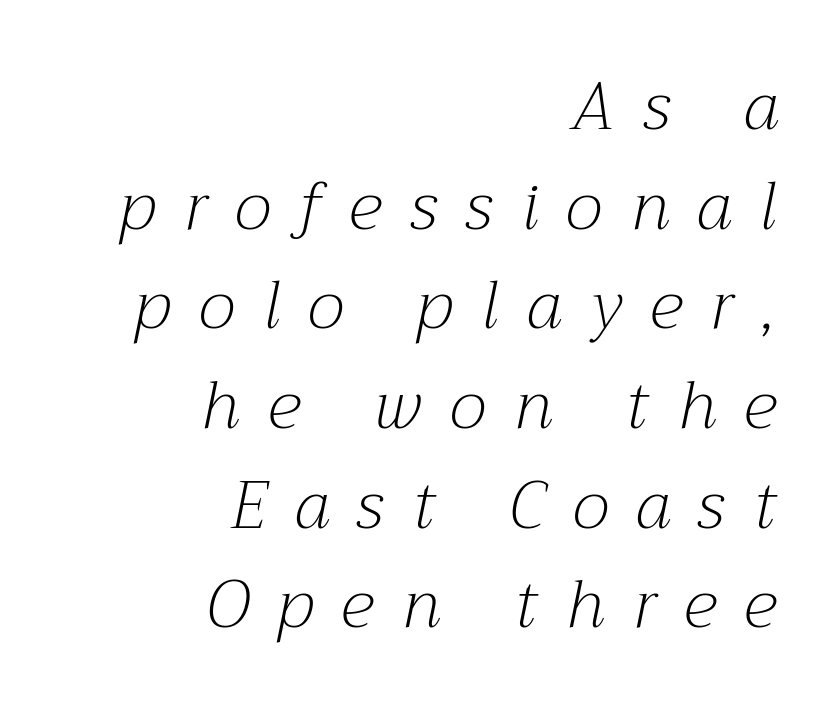
{"serif": "yes", "italic": "yes", "lean": "right", "slant_degrees": 12, "bold": "no", "weight": "light", "width": "normal", "stroke_contrast": "medium", "x_height": "medium", "monospaced": "no", "underline": "no", "align": "right", "line_spacing": "normal", "line_spacing_ratio": 1.51, "letter_spacing": "wide", "letter_spacing_em": 0.43, "glyph_px": 66}
